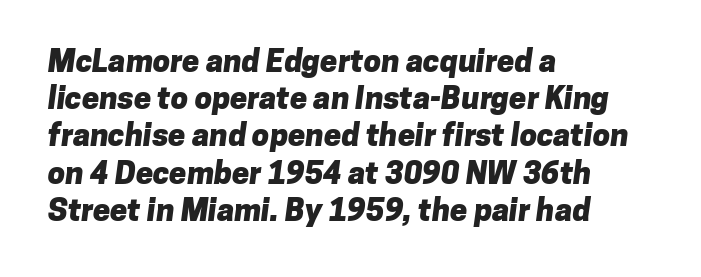
{"serif": "no", "bold": "yes", "weight": "heavy", "width": "normal", "stroke_contrast": "low", "x_height": "medium", "monospaced": "no", "underline": "no", "align": "left", "line_spacing_ratio": 1.2, "letter_spacing": "normal", "letter_spacing_em": 0.0, "glyph_px": 31}
